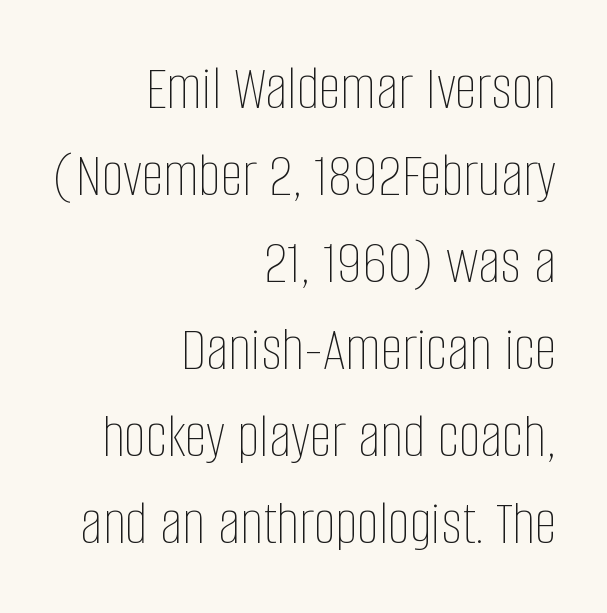
The face used here is rendered with its standard letterfit. The lines are quadded right. The gap between lines stays unmarked. No italicization has been applied; the sample stays upright. Quick note: interline space is typical. No heavy texture on the line: the type isn't bold.
